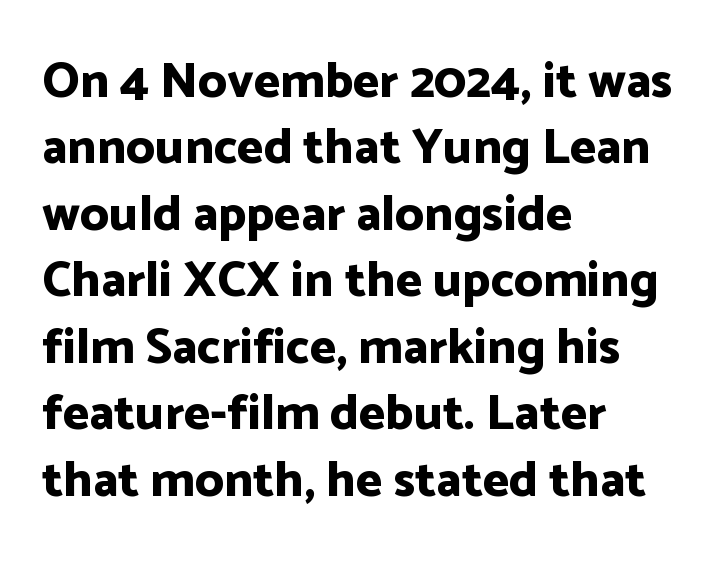
In terms of letterform style, serifs are entirely absent. The area under the type is left untouched. Rendered with straight, roman letterforms. Spacing verdict: proportional, widths tailored to each character. All the whitespace from short lines collects on the right. Nobody touched the tracking dial on this one.
